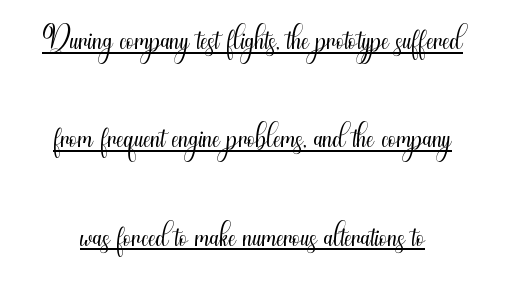
The letters look calm and open, with moderate or lighter stems. Character widths vary here, with narrow letters taking less room than wide ones. The specimen includes a rule beneath the text block's lines. A great deal of white space separates one row of letters from the next. Grotesque or geometric, the face here clearly has no serifs.
